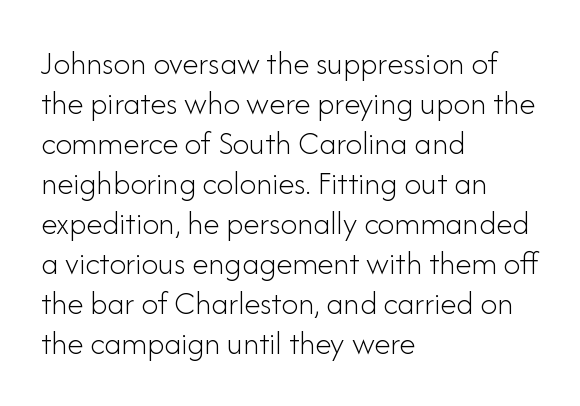
Q: Is the text bold? A: No.
Q: Is the text italic (slanted)? A: No, it is upright.
Q: Is the typeface a serif or a sans-serif typeface? A: Sans-serif.
Q: Is the text underlined? A: No.
Q: How is the paragraph aligned? A: Left-aligned.
Q: Is the spacing between letters normal or unusually wide? A: Normal.
Q: Width (condensed, normal, or wide)? A: Normal.
Q: Stroke contrast? A: Low.
Q: x-height? A: Small.
Q: Monospaced? A: No.
